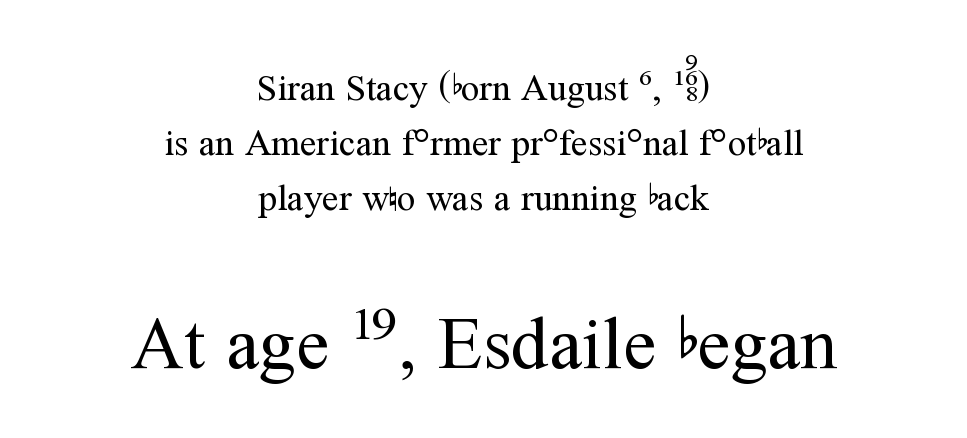
Q: Is the text bold? A: No.
Q: Is the text italic (slanted)? A: No, it is upright.
Q: Is the typeface a serif or a sans-serif typeface? A: Serif.
Q: Is the text underlined? A: No.
Q: How is the paragraph aligned? A: Centered.
Q: Is the spacing between letters normal or unusually wide? A: Normal.
Q: Is the spacing between lines tight, normal or loose? A: Normal.
Q: Which block of text is set in a larger size, the first (top) or the second (bottom)? A: The second (bottom) one.
Q: Width (condensed, normal, or wide)? A: Normal.
Q: Stroke contrast? A: Medium.
Q: x-height? A: Medium.
Q: Monospaced? A: No.
